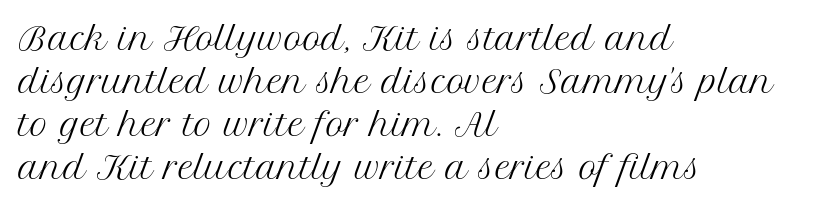
Q: Is the text bold? A: No.
Q: Is the text italic (slanted)? A: Yes.
Q: Is the text underlined? A: No.
Q: How is the paragraph aligned? A: Left-aligned.
Q: Is the spacing between letters normal or unusually wide? A: Normal.
Q: Is the spacing between lines tight, normal or loose? A: Normal.
Q: Width (condensed, normal, or wide)? A: Normal.
Q: Stroke contrast? A: Medium.
Q: x-height? A: Medium.
Q: Monospaced? A: No.
